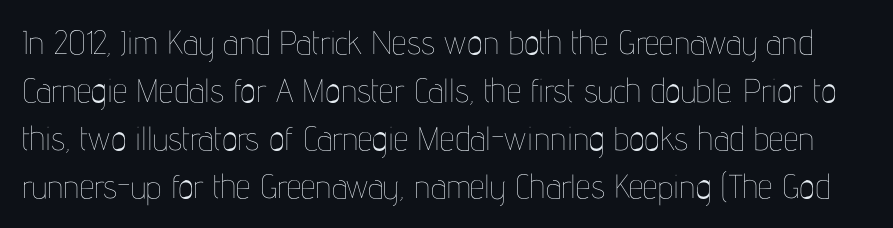
The space between consecutive lines is moderate. The letterforms sit shoulder to shoulder at normal distance. These lines are rendered in a variable-pitch font. The baseline area is clear. If you drew a line through each stem, it would be perfectly vertical.
